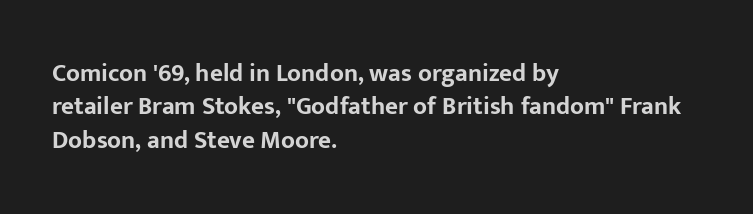
{"italic": "no", "bold": "yes", "underline": "no", "align": "left", "line_spacing": "normal", "line_spacing_ratio": 1.34, "letter_spacing": "normal", "letter_spacing_em": 0.0, "glyph_px": 25}
